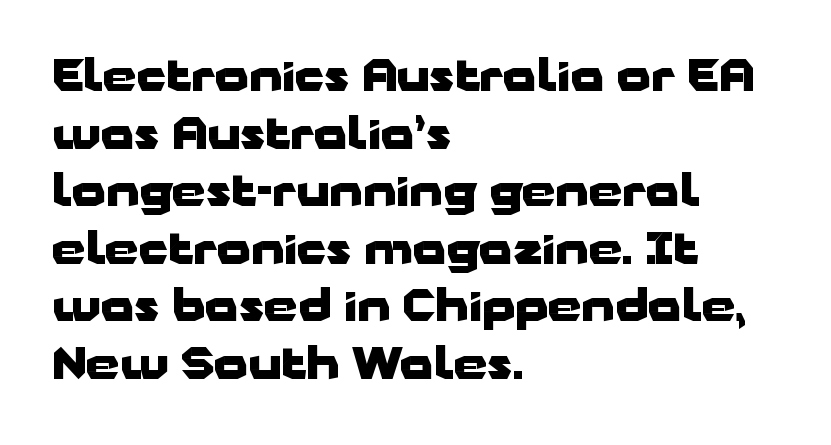
The image shows 43 px heavy, wide sans-serif type, upright; set left-aligned, normal line spacing (1.34x), normal letter spacing, not underlined; low stroke contrast and a medium x-height.
